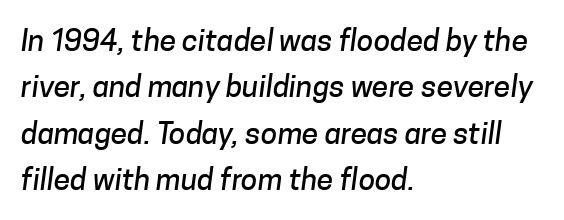
{"serif": "no", "width": "normal", "stroke_contrast": "low", "x_height": "medium", "monospaced": "no", "underline": "no", "align": "left", "line_spacing": "normal", "line_spacing_ratio": 1.55, "letter_spacing": "normal", "letter_spacing_em": 0.0, "glyph_px": 30}
